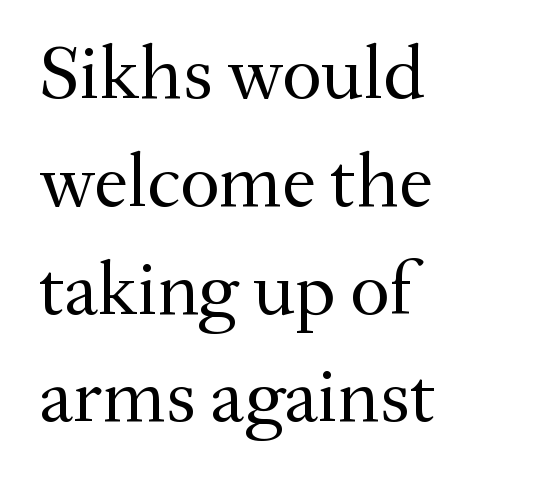
The letters sit at their default tracking, neither squeezed nor spread. You could not count columns in this text — the font is proportionally spaced. A normal amount of white space separates one row of letters from the next. This is serif lettering, the kind often seen in printed books. Letters rest on an invisible, unmarked baseline. The weight tops out at a normal text grade.
